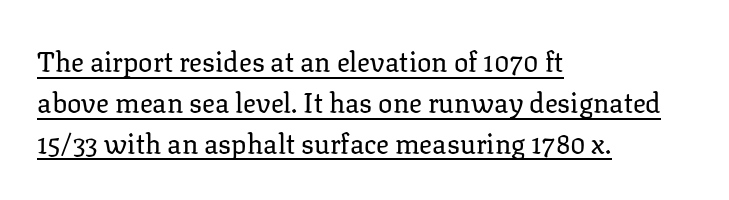
Baseline-to-baseline distance is the conventional proportion of letter height. The passage is arranged the way most books set body copy — flush left. This sample carries an underscore along the baseline area. Each stroke keeps to a modest, everyday thickness or less.
